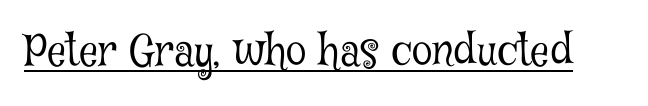
Q: Is the text bold? A: No.
Q: Is the text italic (slanted)? A: No, it is upright.
Q: Is the typeface a serif or a sans-serif typeface? A: Serif.
Q: Is the text underlined? A: Yes.
Q: Is the spacing between letters normal or unusually wide? A: Normal.
Q: Width (condensed, normal, or wide)? A: Condensed.
Q: Stroke contrast? A: Low.
Q: x-height? A: Medium.
Q: Monospaced? A: No.
